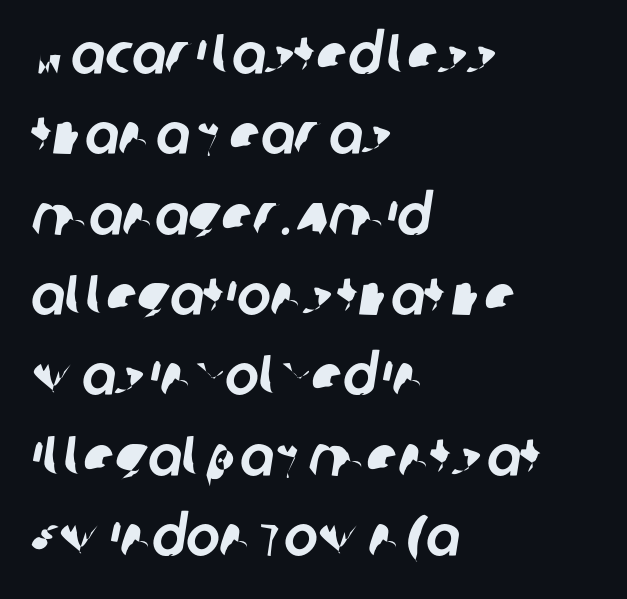
{"serif": "no", "width": "normal", "stroke_contrast": "low", "x_height": "large", "monospaced": "no", "underline": "no", "align": "left", "line_spacing": "normal", "line_spacing_ratio": 1.41, "letter_spacing": "normal", "letter_spacing_em": 0.0, "glyph_px": 57}
